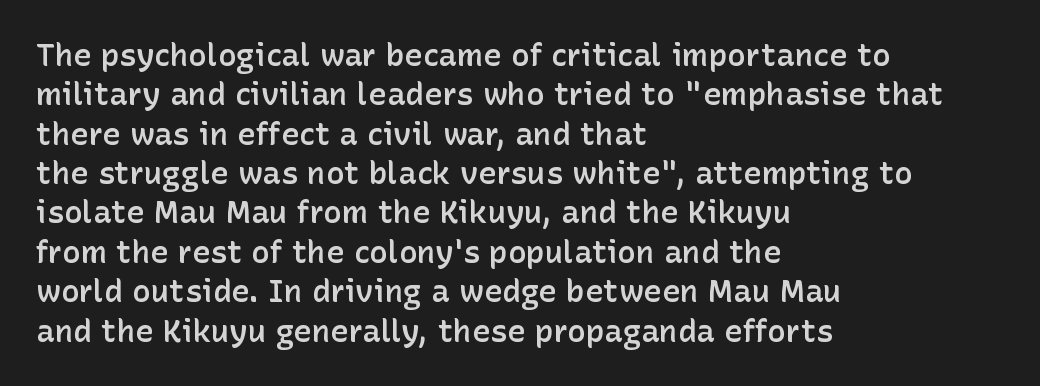
Q: Is the text bold? A: Semi-bold.
Q: Is the text italic (slanted)? A: No, it is upright.
Q: Is the typeface a serif or a sans-serif typeface? A: Sans-serif.
Q: Is the text underlined? A: No.
Q: How is the paragraph aligned? A: Left-aligned.
Q: Is the spacing between letters normal or unusually wide? A: Normal.
Q: Is the spacing between lines tight, normal or loose? A: Normal.
Q: Width (condensed, normal, or wide)? A: Normal.
Q: Stroke contrast? A: Low.
Q: x-height? A: Medium.
Q: Monospaced? A: No.
